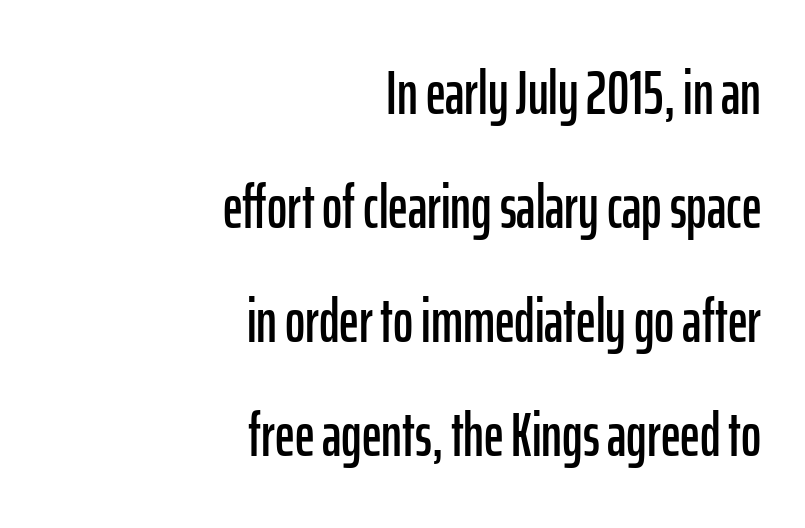
The image shows 61 px condensed sans-serif type, upright; set right-aligned, line spacing 1.87x, normal letter spacing, not underlined; low stroke contrast and a medium x-height.
